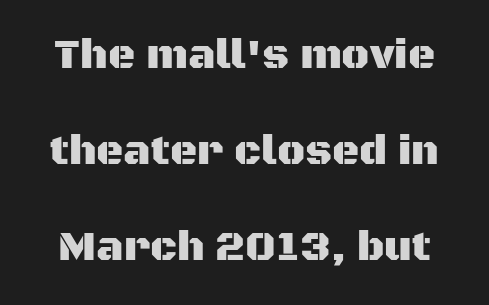
The image shows 42 px sans-serif type, upright; set loose line spacing (2.29x), normal letter spacing, not underlined; medium stroke contrast and a large x-height.
